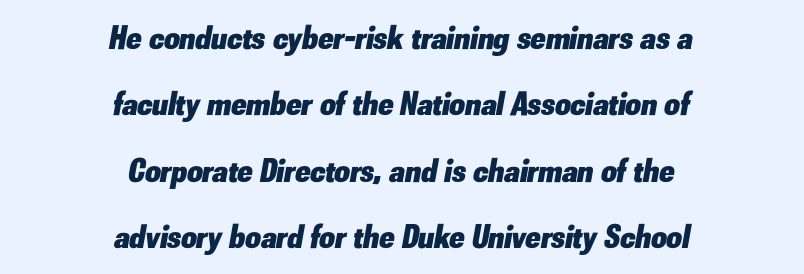
Here the designer chose a conventional face with non-uniform glyph widths. Interline gaps are noticeably wide in this sample. The lines in this sample share a center point and differ in where they start and stop. Yep, that's italic — everything's leaning. The letterforms sit shoulder to shoulder at normal distance. Type without underlining.
